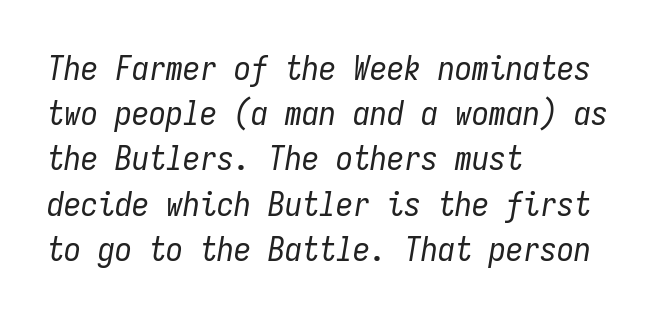
The image shows 34 px regular-weight, condensed type, italic (leaning right), monospaced; set left-aligned, normal line spacing (1.33x), normal letter spacing, not underlined; low stroke contrast and a medium x-height.
